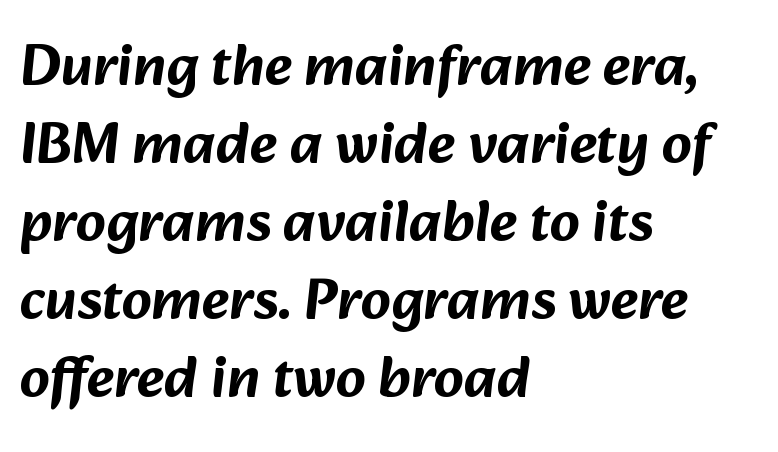
Horizontal alignment here is leftward, the default for most running prose. Unmarked baselines from the first word to the last. Proportional: the letters do not fall into vertical columns. Glyph-to-glyph distance matches everyday printed text.
